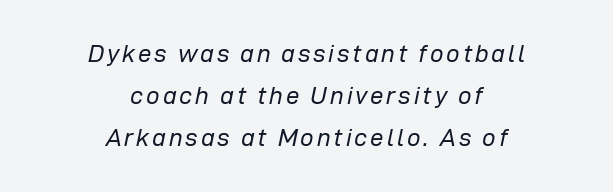
The image shows 24 px text type, italic (leaning right); set centered, line spacing 1.76x, not underlined.
